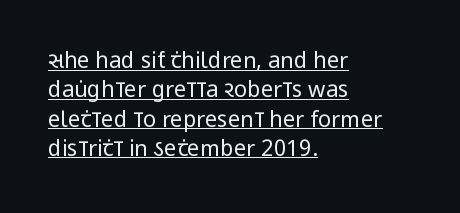
Vertical strokes here are truly vertical. Underline: present. The ragged edge is on the right, which tells us the setting is flush left. The passage shown is not bold in any degree. Spacing between characters is what you'd get straight out of the box. The lines sit at an ordinary, default distance from one another.
